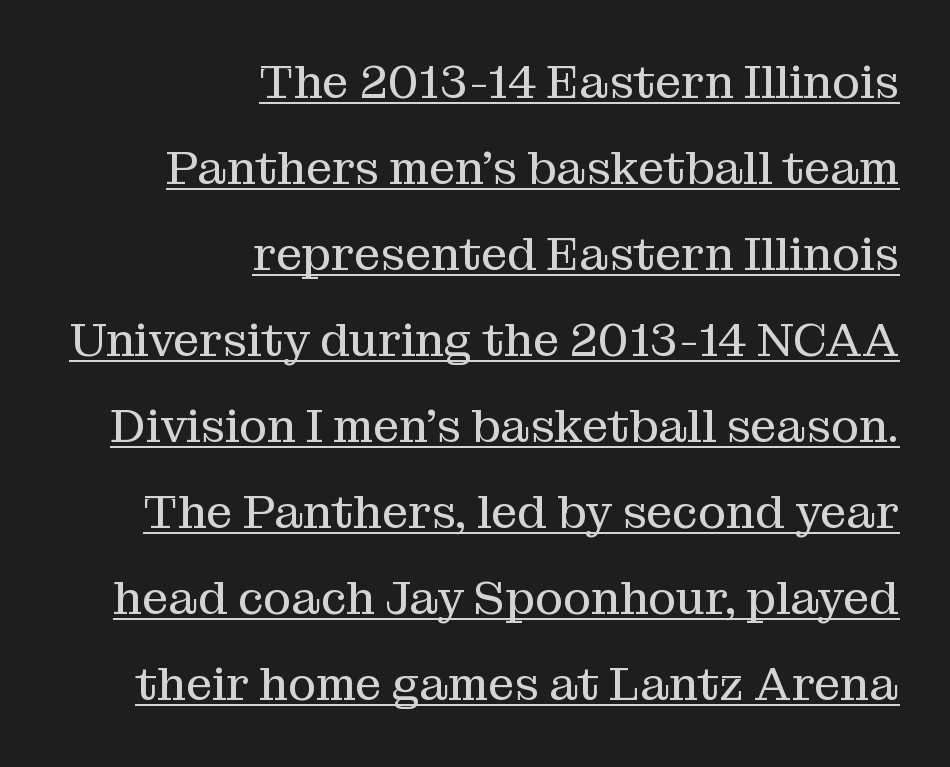
The typesetter chose a ragged-left arrangement here. Compared with typical body copy, the letter spacing here is the same. Quick note: underline on. The typography opts for an upright posture over an oblique one. Stroke thickness stays within the range of a standard reading face or lighter. The font family rendered here belongs to the serif group.
